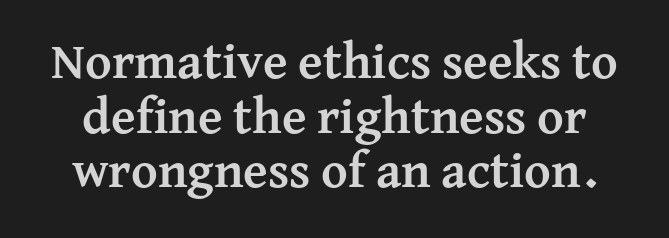
Q: Is the text bold? A: Yes.
Q: Is the text italic (slanted)? A: No, it is upright.
Q: Is the typeface a serif or a sans-serif typeface? A: Serif.
Q: Is the text underlined? A: No.
Q: Is the spacing between letters normal or unusually wide? A: Normal.
Q: Is the spacing between lines tight, normal or loose? A: Tight.
Q: Width (condensed, normal, or wide)? A: Normal.
Q: Stroke contrast? A: Medium.
Q: x-height? A: Medium.
Q: Monospaced? A: No.
